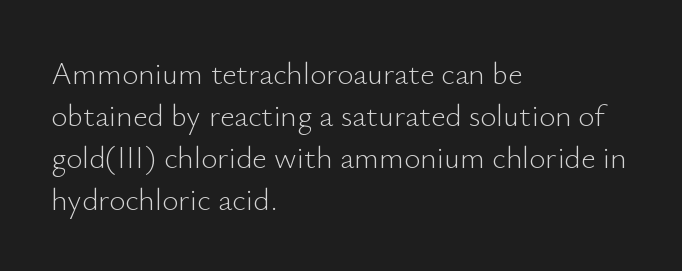
Letters rest on an invisible, unmarked baseline. Reading down the block, your eye returns to a fixed left position each line. The specimen reads as upright at a glance. Examine the stroke ends and you'll find no serifs. The rendering uses a moderate line-height, typical for paragraphs.
